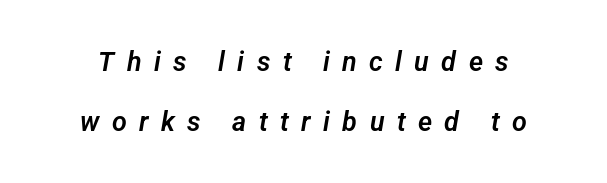
Q: Is the text underlined? A: No.
Q: Is the spacing between letters normal or unusually wide? A: Unusually wide.
Q: Is the spacing between lines tight, normal or loose? A: Loose.
